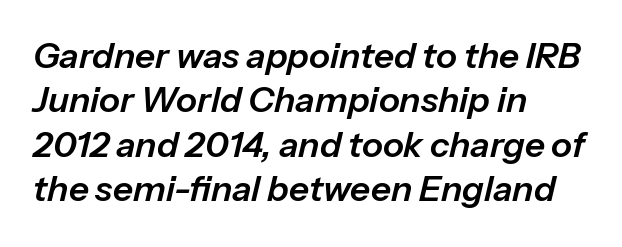
The image shows 35 px text type, italic (leaning right); set left-aligned, normal line spacing (1.27x), normal letter spacing, not underlined; low stroke contrast and a medium x-height.
